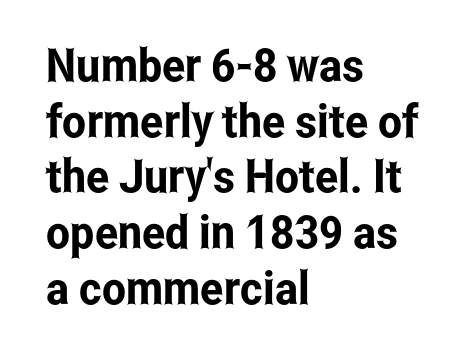
This is the regular roman posture of the typeface. The compositor pushed each line to the left boundary. This sample uses plain, unmodified letter spacing. Letterform terminals end flat and unadorned throughout the passage.
